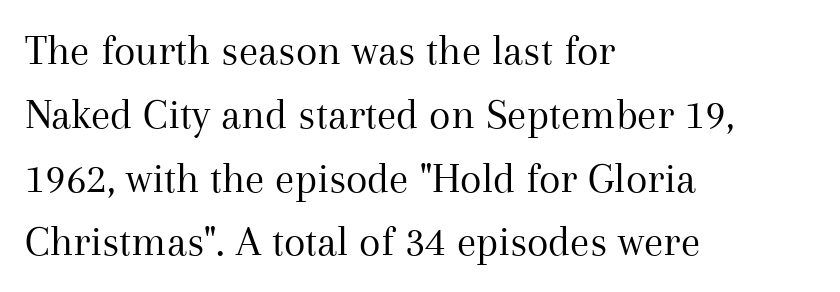
{"serif": "yes", "italic": "no", "bold": "no", "weight": "regular", "width": "normal", "stroke_contrast": "medium", "x_height": "medium", "monospaced": "no", "underline": "no", "align": "left", "line_spacing": "normal", "line_spacing_ratio": 1.45, "letter_spacing": "normal", "letter_spacing_em": 0.0, "glyph_px": 44}
